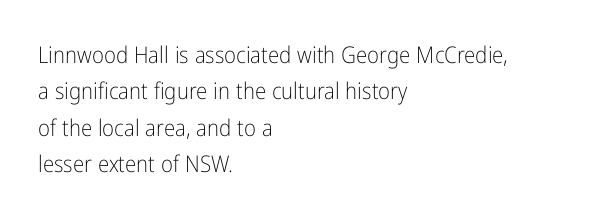
Q: Is the text bold? A: No.
Q: Is the text italic (slanted)? A: No, it is upright.
Q: Is the text underlined? A: No.
Q: How is the paragraph aligned? A: Left-aligned.
Q: Is the spacing between letters normal or unusually wide? A: Normal.
Q: Is the spacing between lines tight, normal or loose? A: Normal.
